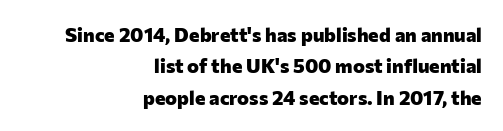
The image shows 20 px bold type, upright; set right-aligned, normal line spacing (1.57x), normal letter spacing, not underlined.
